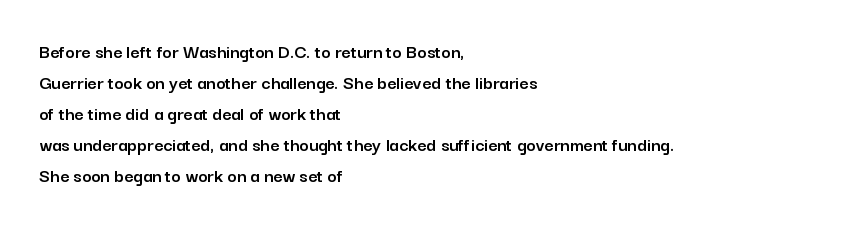
The image shows 20 px text type, upright; set left-aligned, normal line spacing (1.55x), normal letter spacing, not underlined.
